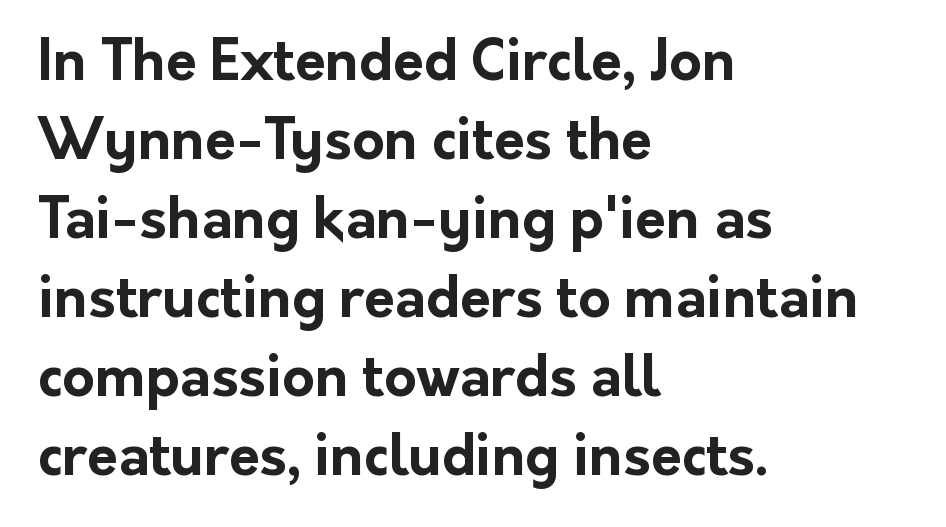
Ascenders rise straight up at ninety degrees. Line starts are locked; line ends wander. Glyph-to-glyph distance matches everyday printed text. Honestly, the row spacing looks completely unremarkable. Set as a true bold cut, around the 700 mark.
